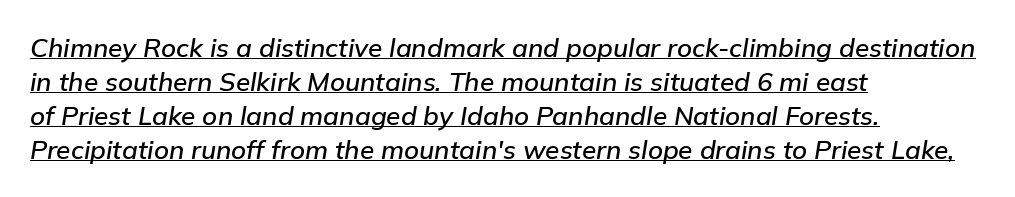
The rendering uses a moderate line-height, typical for paragraphs. The specimen reads as italic at a glance. Nothing unusual about the tracking: characters are spaced as the font intends. Each line of the rendering has a horizontal stroke beneath the glyphs. A classic flush-left, rag-right setting is used for this passage.
